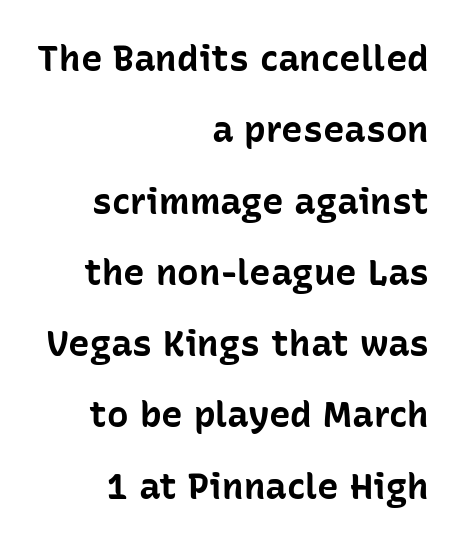
{"serif": "no", "italic": "no", "bold": "yes", "weight": "bold", "width": "normal", "stroke_contrast": "low", "x_height": "medium", "monospaced": "no", "underline": "no", "align": "right", "line_spacing": "loose", "line_spacing_ratio": 1.98, "letter_spacing": "normal", "letter_spacing_em": 0.0, "glyph_px": 36}
